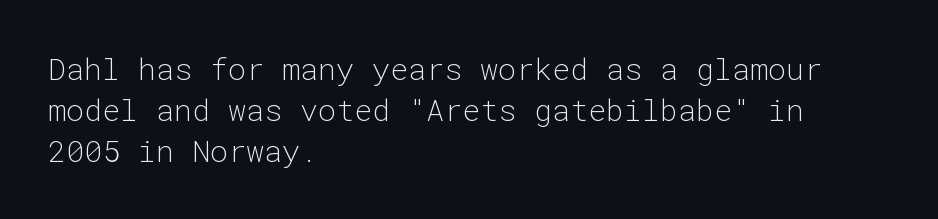
Quick note: not italic, upright. Think of a typewriter: that constant character pitch is what you see here. The letters carry no serifs — their stems end cleanly without finishing strokes. Between one letter and the next there's only the usual sliver of space. What's the leading like? Ordinary, nothing unusual. The lines are quadded left.
